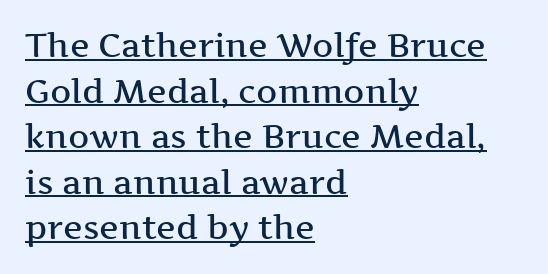
The image shows 33 px semibold, wide serif type, upright; set left-aligned, normal line spacing (1.38x), normal letter spacing, underlined; medium stroke contrast and a medium x-height.
